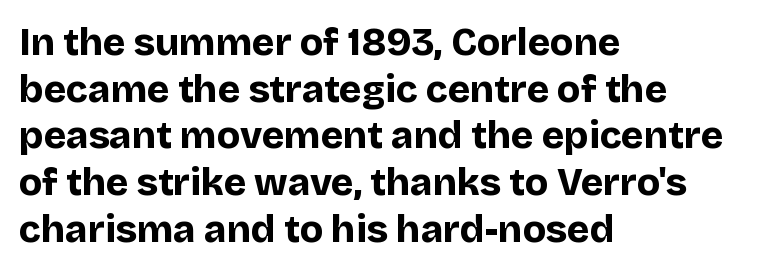
The image shows 38 px bold sans-serif type, upright; set left-aligned, line spacing 1.23x, normal letter spacing, not underlined; low stroke contrast and a large x-height.
